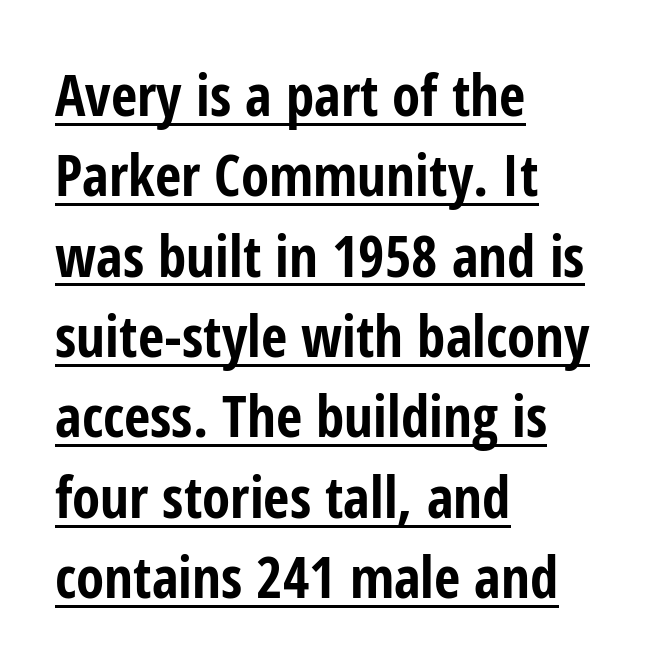
Q: Is the text bold? A: Yes.
Q: Is the text italic (slanted)? A: No, it is upright.
Q: Is the typeface a serif or a sans-serif typeface? A: Sans-serif.
Q: Is the text underlined? A: Yes.
Q: How is the paragraph aligned? A: Left-aligned.
Q: Is the spacing between letters normal or unusually wide? A: Normal.
Q: Is the spacing between lines tight, normal or loose? A: Normal.
Q: Width (condensed, normal, or wide)? A: Condensed.
Q: Stroke contrast? A: Low.
Q: x-height? A: Medium.
Q: Monospaced? A: No.
